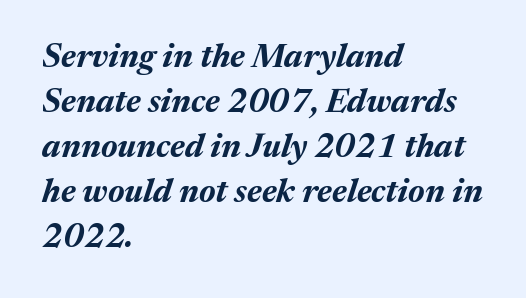
{"italic": "yes", "lean": "right", "slant_degrees": 17, "bold": "yes", "weight": "bold", "width": "normal", "stroke_contrast": "medium", "x_height": "medium", "monospaced": "no", "underline": "no", "align": "left", "line_spacing": "normal", "line_spacing_ratio": 1.36, "letter_spacing": "normal", "letter_spacing_em": 0.0, "glyph_px": 33}
